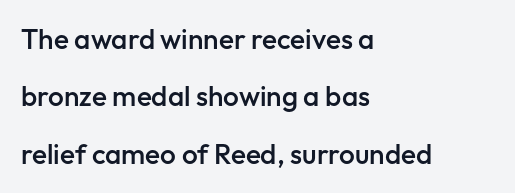
Q: Is the text bold? A: Semi-bold.
Q: Is the text italic (slanted)? A: No, it is upright.
Q: Is the typeface a serif or a sans-serif typeface? A: Sans-serif.
Q: Is the text underlined? A: No.
Q: How is the paragraph aligned? A: Left-aligned.
Q: Is the spacing between letters normal or unusually wide? A: Normal.
Q: Is the spacing between lines tight, normal or loose? A: Loose.
Q: Width (condensed, normal, or wide)? A: Normal.
Q: Stroke contrast? A: Low.
Q: x-height? A: Medium.
Q: Monospaced? A: No.
